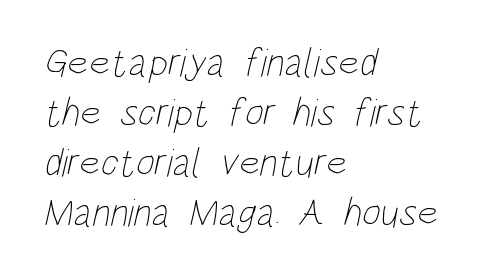
The image shows 40 px thin, condensed type; set left-aligned, normal line spacing (1.25x), normal letter spacing, not underlined; low stroke contrast and a large x-height.
